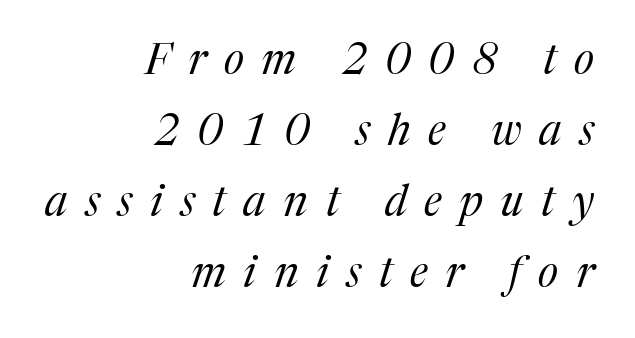
Q: Is the text bold? A: No.
Q: Is the text italic (slanted)? A: Yes, it leans right by about 17 degrees.
Q: Is the typeface a serif or a sans-serif typeface? A: Serif.
Q: Is the text underlined? A: No.
Q: How is the paragraph aligned? A: Right-aligned.
Q: Is the spacing between letters normal or unusually wide? A: Unusually wide.
Q: Is the spacing between lines tight, normal or loose? A: Normal.
Q: Width (condensed, normal, or wide)? A: Normal.
Q: Stroke contrast? A: Medium.
Q: x-height? A: Medium.
Q: Monospaced? A: No.
